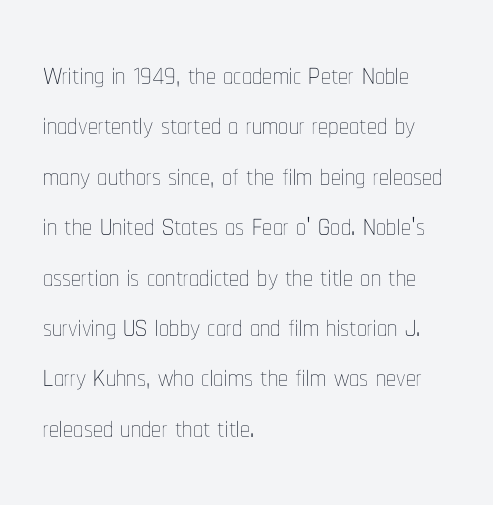
Teacher's note: observe the even left margin — that is flush-left alignment. Designer's note — italics off, roman on. The foot of each line stays bare and open. The rows are spaced the way most documents space them. Inter-character spacing is left at the font's built-in metrics. Looks like regular typesetting: each glyph gets only the width it needs.
